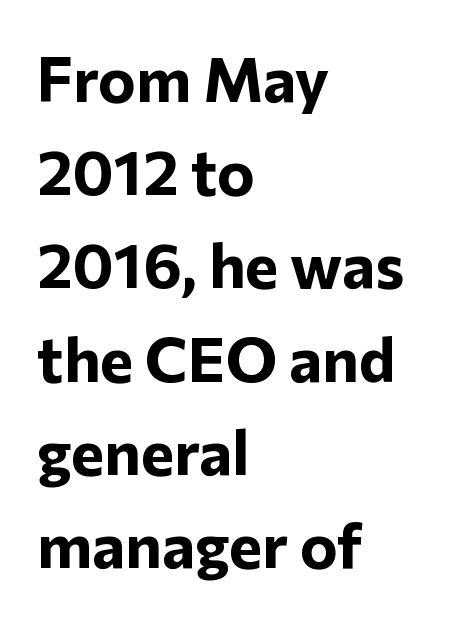
The image shows 63 px bold sans-serif type, upright; set left-aligned, normal line spacing (1.48x), normal letter spacing, not underlined; low stroke contrast and a medium x-height.
